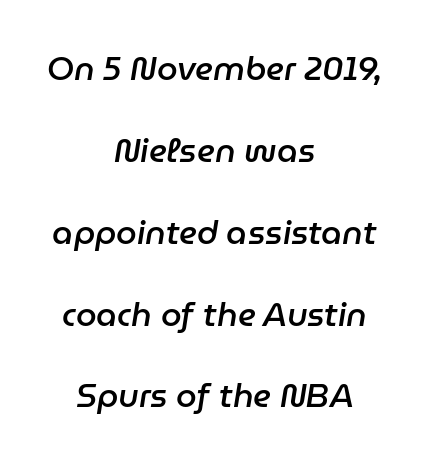
A centered setting, common on invitations and titles, is used for this passage. The passage shown is not underscored anywhere. This block would shrink considerably if given ordinary leading; it's expanded now. Yep, that's italic — everything's leaning.
